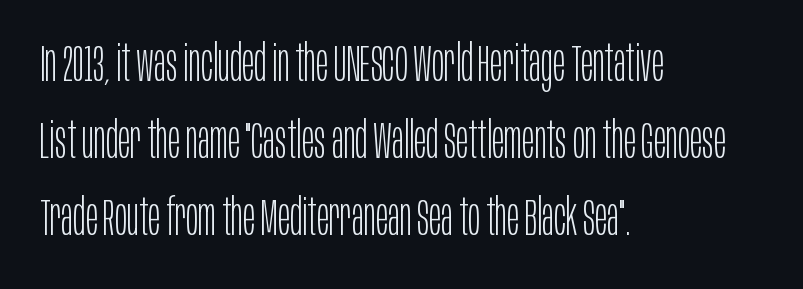
{"serif": "no", "italic": "no", "bold": "no", "weight": "light", "width": "condensed", "stroke_contrast": "low", "x_height": "large", "monospaced": "no", "underline": "no", "align": "left", "line_spacing": "normal", "line_spacing_ratio": 1.51, "letter_spacing": "normal", "letter_spacing_em": 0.0, "glyph_px": 51}
